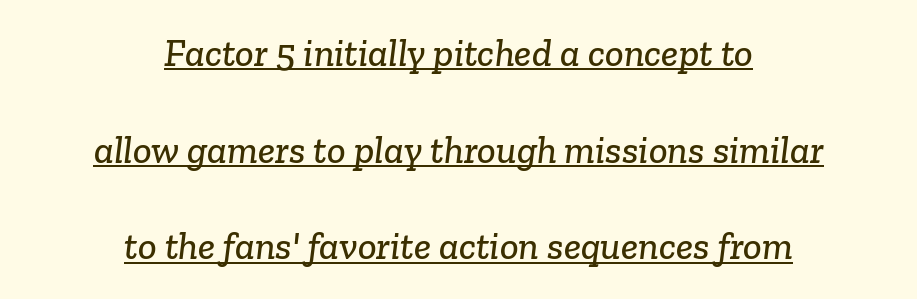
This is underlined copy, the kind a proofreader might mark for attention. Summary of vertical rhythm: relaxed, with wide interline spacing. Classification — serif. The lines in this sample share a center point and differ in where they start and stop.
